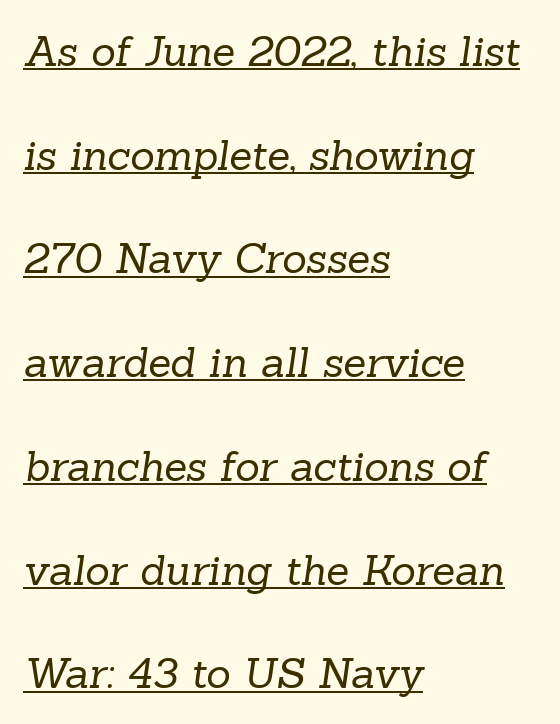
The image shows 42 px regular-weight serif type; set left-aligned, loose line spacing (2.47x), normal letter spacing, underlined; low stroke contrast and a medium x-height.
